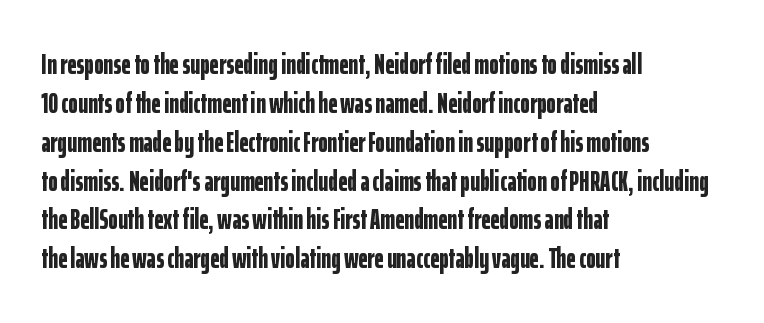
Any mark beneath the type? The region is blank. The compositor pushed each line to the left boundary. Vertically, the passage feels balanced, rows spaced as you'd expect. Weight check: bold — yes, fully. Is this a fixed-width face? No — the glyphs have proportional, varying widths.
